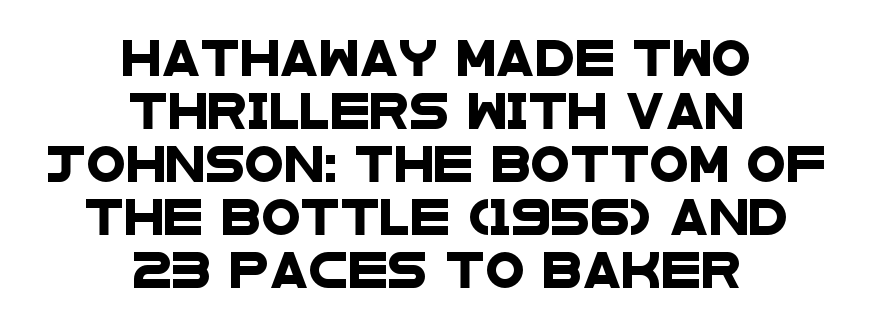
The image shows 36 px wide sans-serif type; set centered, normal line spacing (1.47x), normal letter spacing, not underlined; low stroke contrast and a large x-height.
